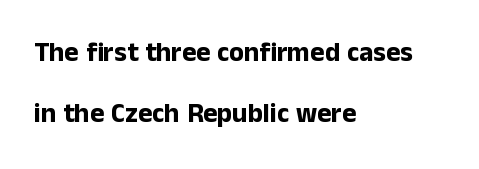
Q: Is the text bold? A: Yes.
Q: Is the text italic (slanted)? A: No, it is upright.
Q: Is the text underlined? A: No.
Q: How is the paragraph aligned? A: Left-aligned.
Q: Is the spacing between letters normal or unusually wide? A: Normal.
Q: Is the spacing between lines tight, normal or loose? A: Loose.
